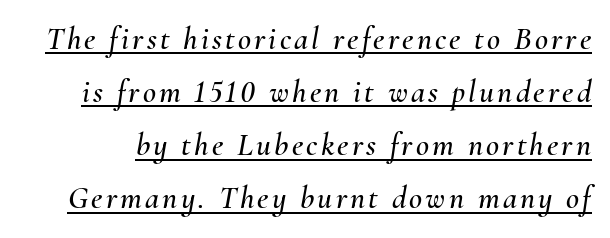
Tall strokes in this sample are angled rather than plumb. Proportional: the letters do not fall into vertical columns. These characters rest on top of a visible drawn line. Interline gaps are of average width in this sample.
